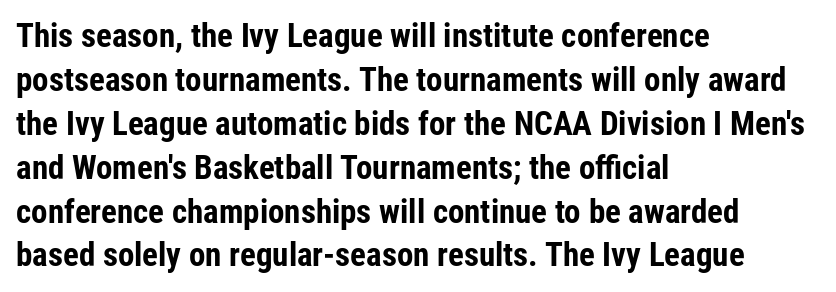
The image shows 33 px bold, condensed sans-serif type, upright; set left-aligned, normal line spacing (1.33x), normal letter spacing, not underlined; low stroke contrast and a medium x-height.
